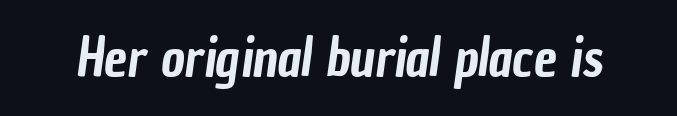
Descenders are the only things crossing below the line. The letters carry no serifs — their stems end cleanly without finishing strokes. The rendering uses natural spacing where letterforms have individual widths. The gaps between neighbouring characters are ordinary and unremarkable.
